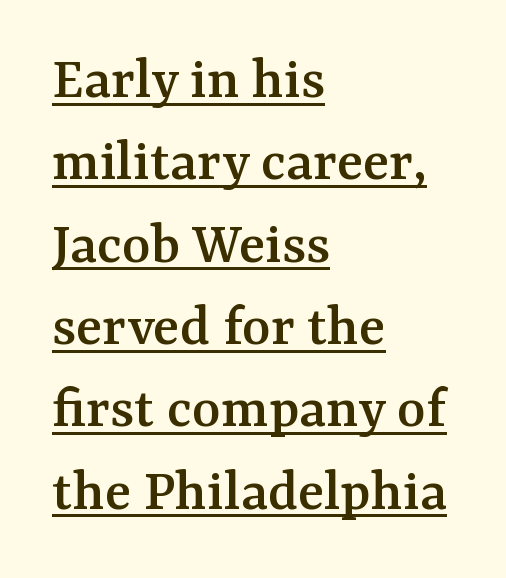
The image shows 61 px serif type, upright; set left-aligned, normal line spacing (1.35x), normal letter spacing, underlined; medium stroke contrast and a medium x-height.
